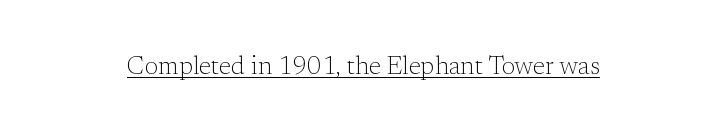
The image shows 25 px text type, upright; set centered, normal letter spacing, underlined.
